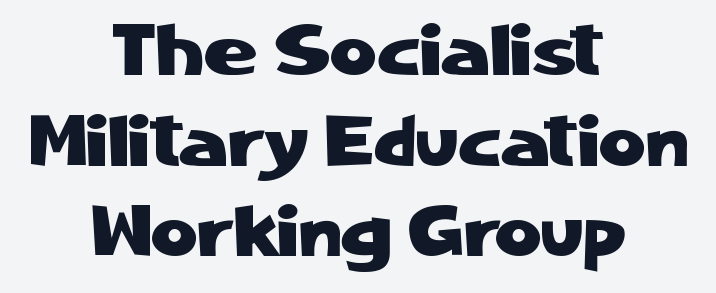
{"serif": "no", "italic": "no", "width": "normal", "stroke_contrast": "low", "x_height": "medium", "monospaced": "no", "underline": "no", "align": "center", "line_spacing": "normal", "line_spacing_ratio": 1.26, "letter_spacing": "normal", "letter_spacing_em": 0.0, "glyph_px": 72}
